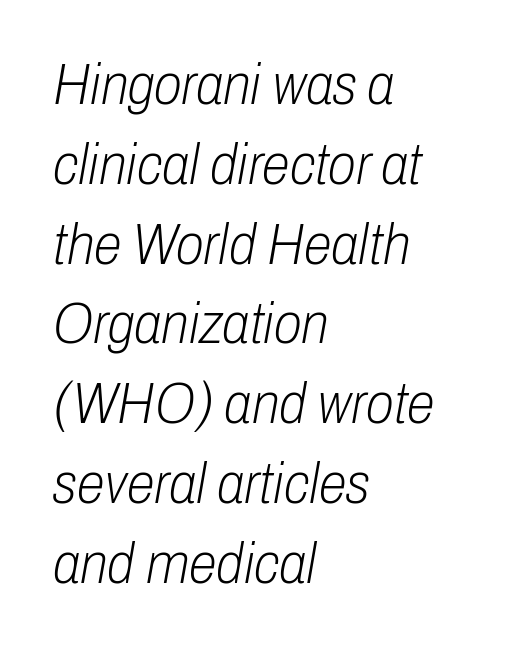
The image shows 57 px light, condensed type, italic (leaning right); set left-aligned, normal line spacing (1.4x), normal letter spacing, not underlined; low stroke contrast and a medium x-height.
